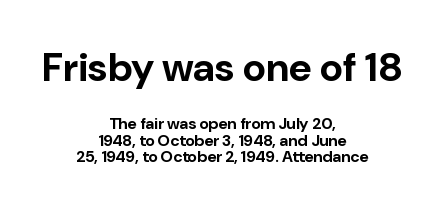
The image shows 40 px bold sans-serif type, upright; set centered, tight line spacing (1.01x), normal letter spacing, not underlined; the first (top) block is 2.5x larger; low stroke contrast and a medium x-height.
